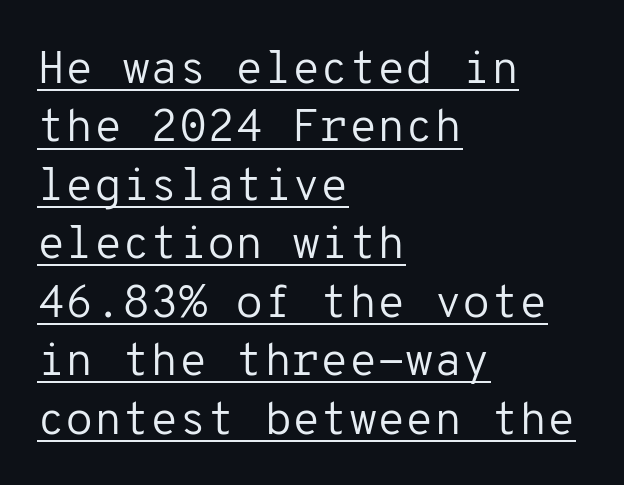
Q: Is the text bold? A: No.
Q: Is the text italic (slanted)? A: No, it is upright.
Q: Is the typeface a serif or a sans-serif typeface? A: Sans-serif.
Q: Is the text underlined? A: Yes.
Q: How is the paragraph aligned? A: Left-aligned.
Q: Is the spacing between letters normal or unusually wide? A: Normal.
Q: Is the spacing between lines tight, normal or loose? A: Normal.
Q: Width (condensed, normal, or wide)? A: Normal.
Q: Stroke contrast? A: Low.
Q: x-height? A: Medium.
Q: Monospaced? A: Yes.
